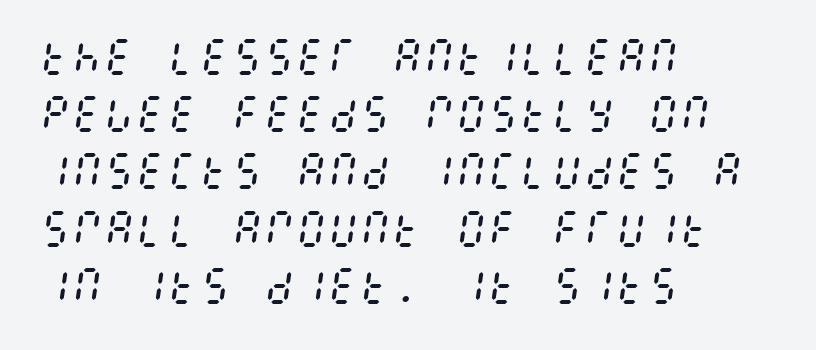
{"italic": "yes", "lean": "right", "slant_degrees": 8, "bold": "no", "weight": "regular", "width": "condensed", "stroke_contrast": "medium", "x_height": "large", "underline": "no", "align": "left", "line_spacing": "normal", "line_spacing_ratio": 1.43, "letter_spacing": "normal", "letter_spacing_em": 0.0, "glyph_px": 40}
